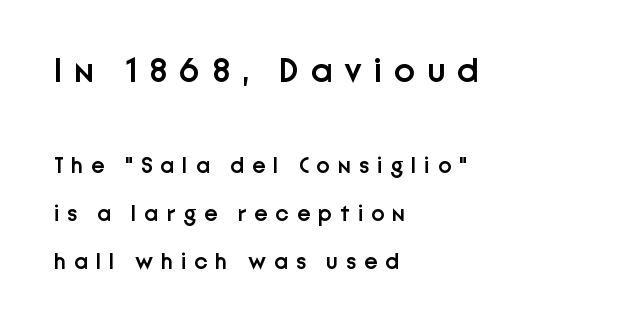
{"serif": "no", "italic": "no", "bold": "semi", "weight": "semibold", "width": "normal", "stroke_contrast": "low", "x_height": "medium", "monospaced": "no", "underline": "no", "align": "left", "line_spacing": "loose", "line_spacing_ratio": 2.07, "letter_spacing": "wide", "letter_spacing_em": 0.34, "larger_block": "first", "size_ratio": 1.52, "glyph_px": 35}
